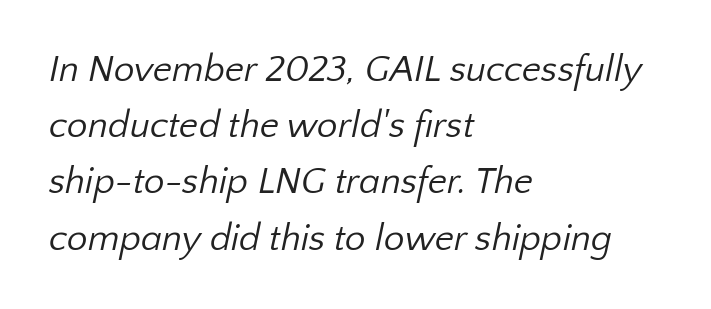
{"serif": "no", "bold": "no", "weight": "regular", "width": "normal", "stroke_contrast": "low", "x_height": "medium", "monospaced": "no", "underline": "no", "align": "left", "line_spacing": "normal", "line_spacing_ratio": 1.52, "letter_spacing": "normal", "letter_spacing_em": 0.0, "glyph_px": 37}
